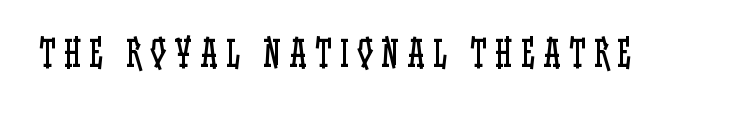
{"italic": "no", "bold": "no", "weight": "regular", "width": "condensed", "stroke_contrast": "low", "x_height": "large", "monospaced": "no", "underline": "no", "letter_spacing": "wide", "letter_spacing_em": 0.24, "glyph_px": 35}
